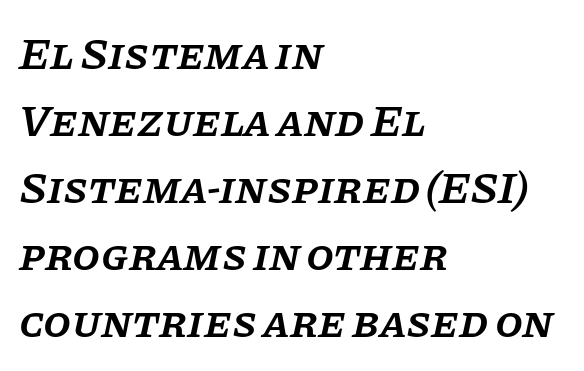
The image shows 45 px semibold serif type, italic (leaning right); set left-aligned, normal line spacing (1.49x), normal letter spacing, not underlined; low stroke contrast and a large x-height.
